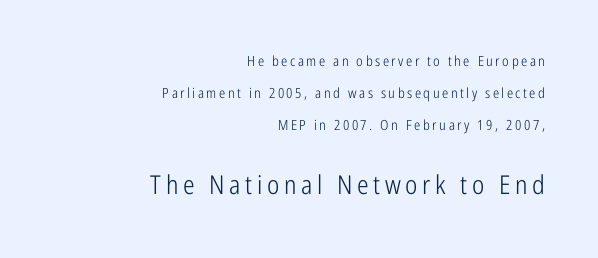
Q: Is the text bold? A: No.
Q: Is the text italic (slanted)? A: No, it is upright.
Q: Is the text underlined? A: No.
Q: How is the paragraph aligned? A: Right-aligned.
Q: Is the spacing between lines tight, normal or loose? A: Loose.
Q: Which block of text is set in a larger size, the first (top) or the second (bottom)? A: The second (bottom) one.
